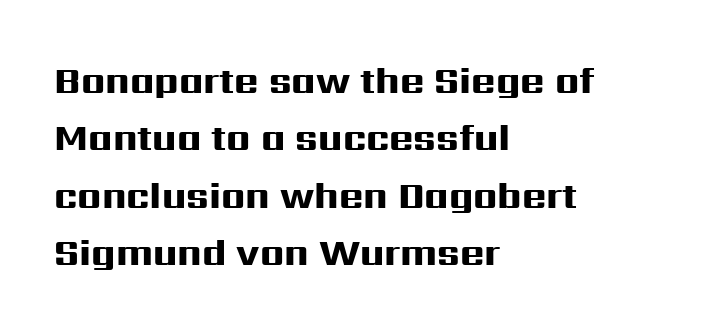
{"serif": "no", "italic": "no", "bold": "yes", "weight": "heavy", "width": "wide", "stroke_contrast": "high", "x_height": "medium", "monospaced": "no", "underline": "no", "align": "left", "line_spacing": "normal", "line_spacing_ratio": 1.55, "letter_spacing": "normal", "letter_spacing_em": 0.0, "glyph_px": 37}
